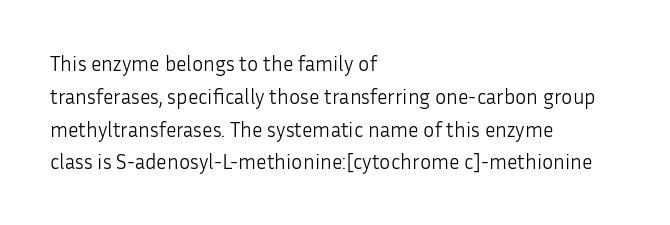
Upright lettering throughout. The rows are spaced the way most documents space them. These lines stack with their left ends in a neat column. The space beneath each line is pristine and unruled. This sample uses plain, unmodified letter spacing. Stem width sits at or under what a default text font uses.
